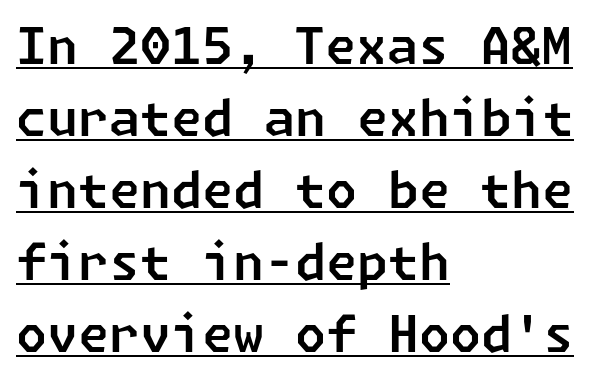
The image shows 50 px sans-serif type; set left-aligned, normal line spacing (1.44x), normal letter spacing, underlined; low stroke contrast and a medium x-height.
